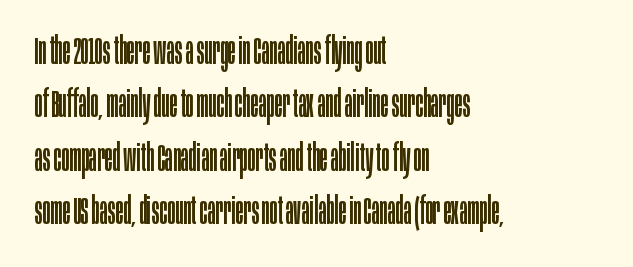
The image shows 37 px regular-weight, condensed sans-serif type, upright; set left-aligned, normal line spacing (1.44x), normal letter spacing, not underlined; low stroke contrast and a large x-height.
